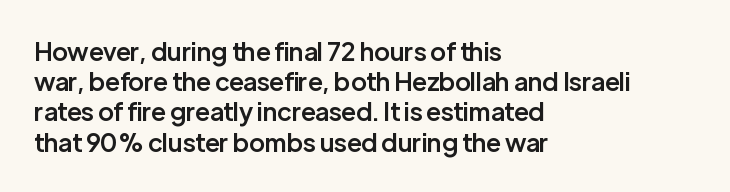
The image shows 25 px text type, upright; set left-aligned, line spacing 1.21x, normal letter spacing, not underlined.
